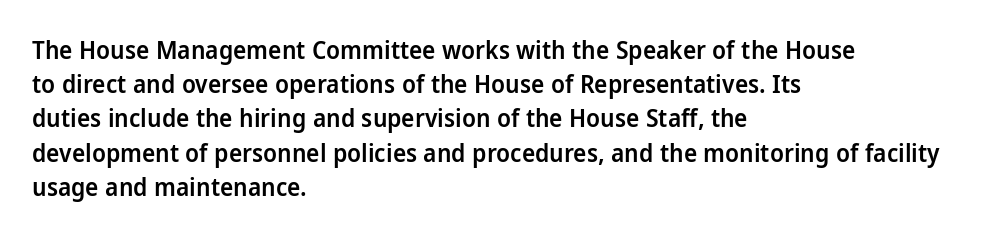
Q: Is the text bold? A: Semi-bold.
Q: Is the text italic (slanted)? A: No, it is upright.
Q: Is the text underlined? A: No.
Q: How is the paragraph aligned? A: Left-aligned.
Q: Is the spacing between letters normal or unusually wide? A: Normal.
Q: Is the spacing between lines tight, normal or loose? A: Normal.
